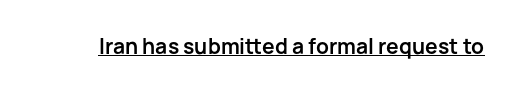
Q: Is the text bold? A: Yes.
Q: Is the text italic (slanted)? A: No, it is upright.
Q: Is the text underlined? A: Yes.
Q: Is the spacing between letters normal or unusually wide? A: Normal.
